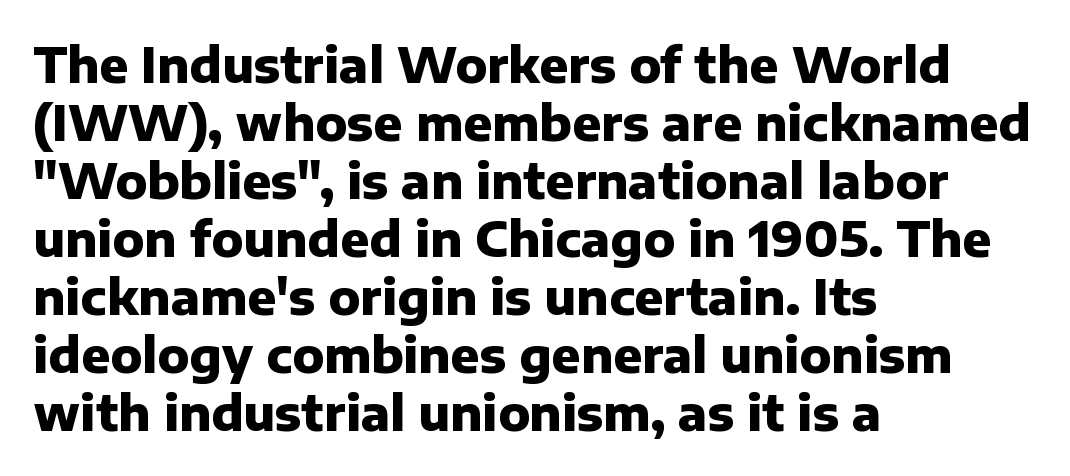
{"serif": "no", "italic": "no", "bold": "yes", "weight": "heavy", "width": "normal", "stroke_contrast": "low", "x_height": "medium", "monospaced": "no", "underline": "no", "align": "left", "line_spacing_ratio": 1.21, "letter_spacing": "normal", "letter_spacing_em": 0.0, "glyph_px": 48}
